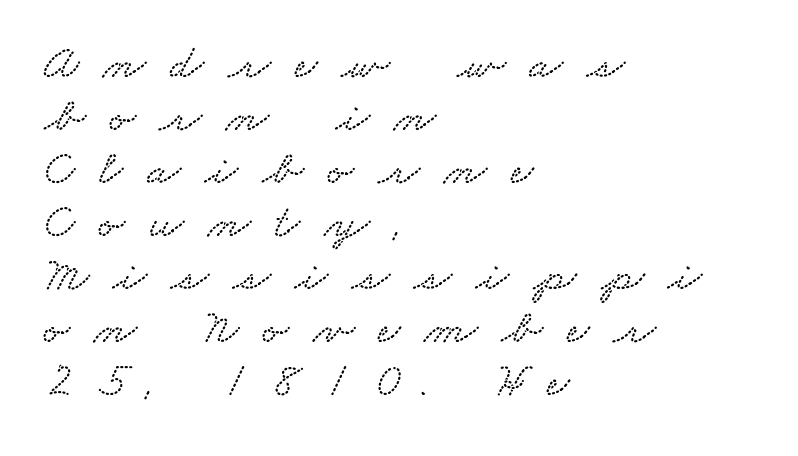
Q: Is the text underlined? A: No.
Q: How is the paragraph aligned? A: Left-aligned.
Q: Is the spacing between letters normal or unusually wide? A: Unusually wide.
Q: Is the spacing between lines tight, normal or loose? A: Tight.
Q: Width (condensed, normal, or wide)? A: Wide.
Q: Stroke contrast? A: Low.
Q: x-height? A: Small.
Q: Monospaced? A: No.
